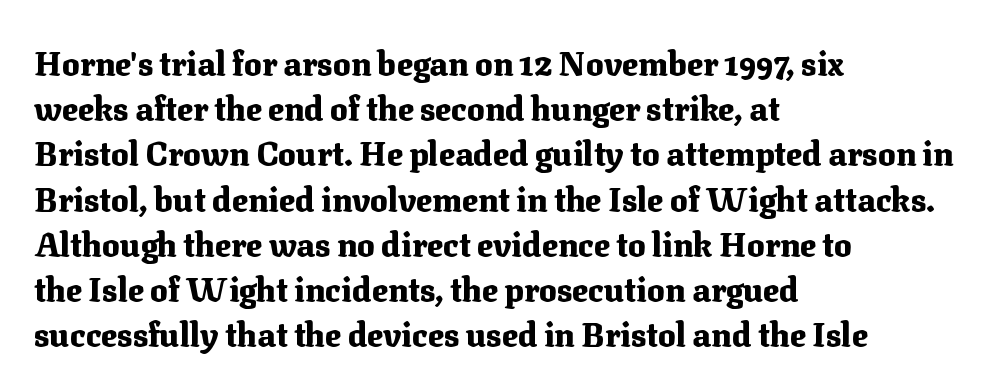
{"serif": "yes", "italic": "no", "bold": "yes", "weight": "heavy", "width": "normal", "stroke_contrast": "medium", "x_height": "medium", "monospaced": "no", "underline": "no", "align": "left", "line_spacing": "normal", "line_spacing_ratio": 1.37, "letter_spacing": "normal", "letter_spacing_em": 0.0, "glyph_px": 33}
